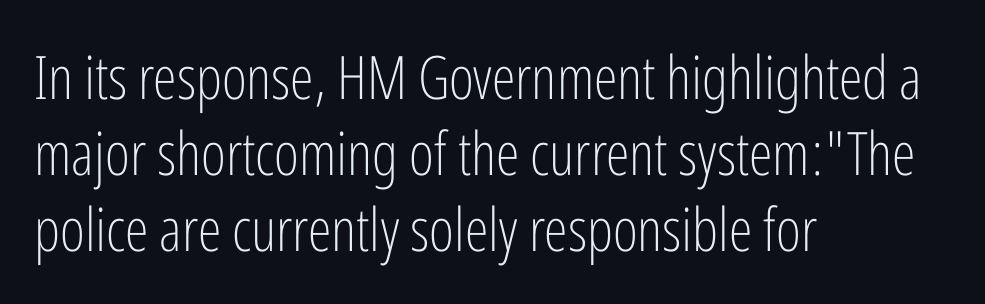
The image shows 60 px light, condensed sans-serif type, upright; set left-aligned, normal line spacing (1.27x), normal letter spacing, not underlined; low stroke contrast and a medium x-height.
